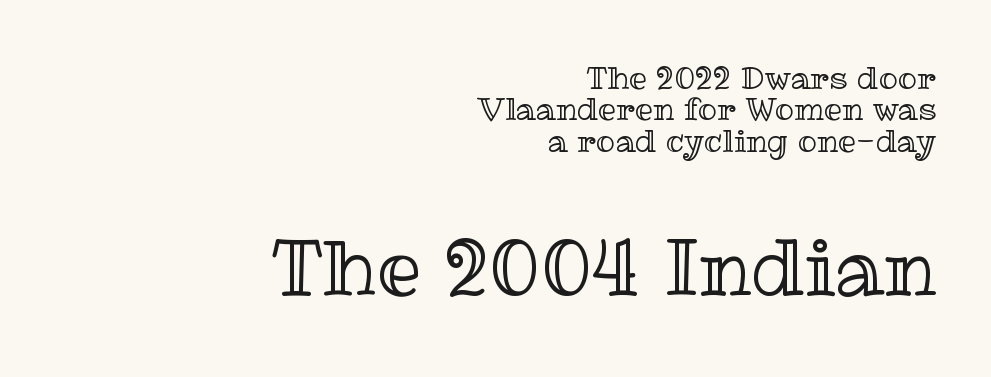
Each letter keeps its own natural width here, so spacing adapts to shape. The following chunk of copy outweighs the initial chunk in type size. The line-height multiplier appears low, near solid setting. Do the letters lean? They stand straight. Visually the block forms a straight wall on the right and a jagged coastline on the left.
